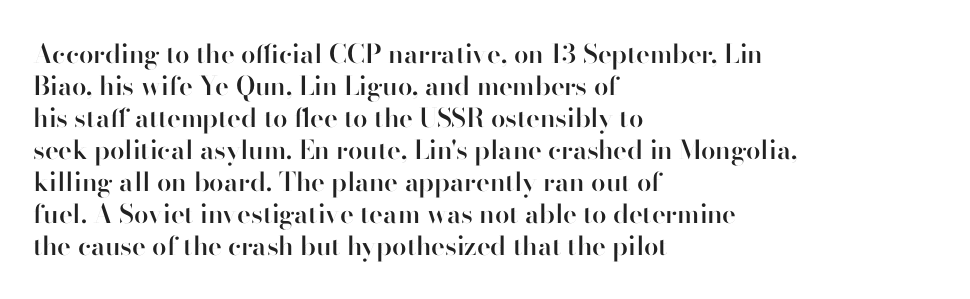
The image shows 26 px text type, upright; set left-aligned, line spacing 1.23x, normal letter spacing, not underlined.
